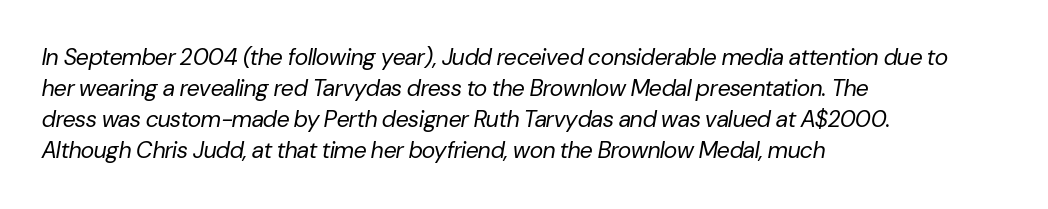
Q: Is the text bold? A: No.
Q: Is the text italic (slanted)? A: Yes, it leans right by about 10 degrees.
Q: Is the text underlined? A: No.
Q: How is the paragraph aligned? A: Left-aligned.
Q: Is the spacing between letters normal or unusually wide? A: Normal.
Q: Is the spacing between lines tight, normal or loose? A: Normal.
